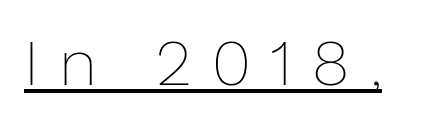
Q: Is the text bold? A: No.
Q: Is the text italic (slanted)? A: No, it is upright.
Q: Is the text underlined? A: Yes.
Q: Is the spacing between letters normal or unusually wide? A: Unusually wide.
Q: Width (condensed, normal, or wide)? A: Normal.
Q: Stroke contrast? A: Low.
Q: x-height? A: Medium.
Q: Monospaced? A: No.
